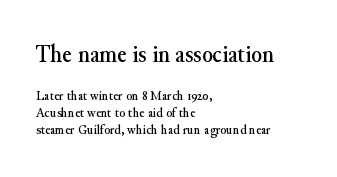
Q: Is the text italic (slanted)? A: No, it is upright.
Q: Is the text underlined? A: No.
Q: How is the paragraph aligned? A: Left-aligned.
Q: Is the spacing between letters normal or unusually wide? A: Normal.
Q: Which block of text is set in a larger size, the first (top) or the second (bottom)? A: The first (top) one.
